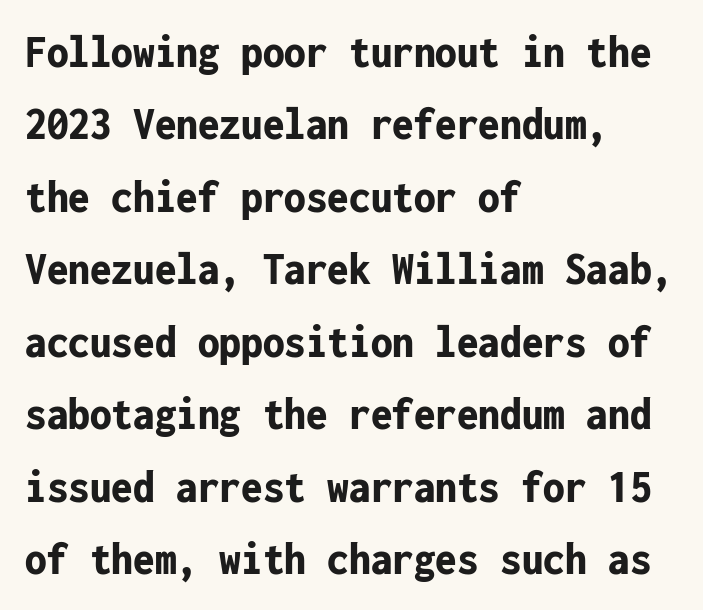
{"serif": "no", "italic": "no", "bold": "yes", "weight": "bold", "width": "condensed", "stroke_contrast": "low", "x_height": "medium", "monospaced": "yes", "underline": "no", "align": "left", "line_spacing": "normal", "line_spacing_ratio": 1.51, "letter_spacing": "normal", "letter_spacing_em": 0.0, "glyph_px": 48}
